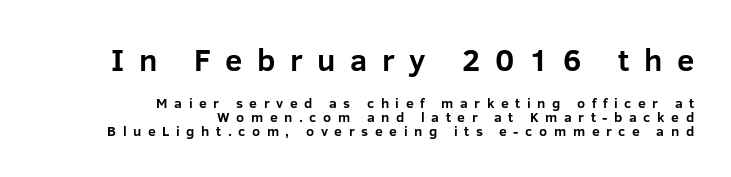
Q: Is the text bold? A: Yes.
Q: Is the text italic (slanted)? A: No, it is upright.
Q: Is the typeface a serif or a sans-serif typeface? A: Sans-serif.
Q: Is the text underlined? A: No.
Q: How is the paragraph aligned? A: Right-aligned.
Q: Is the spacing between letters normal or unusually wide? A: Unusually wide.
Q: Is the spacing between lines tight, normal or loose? A: Tight.
Q: Which block of text is set in a larger size, the first (top) or the second (bottom)? A: The first (top) one.
Q: Width (condensed, normal, or wide)? A: Normal.
Q: Stroke contrast? A: Low.
Q: x-height? A: Medium.
Q: Monospaced? A: No.
